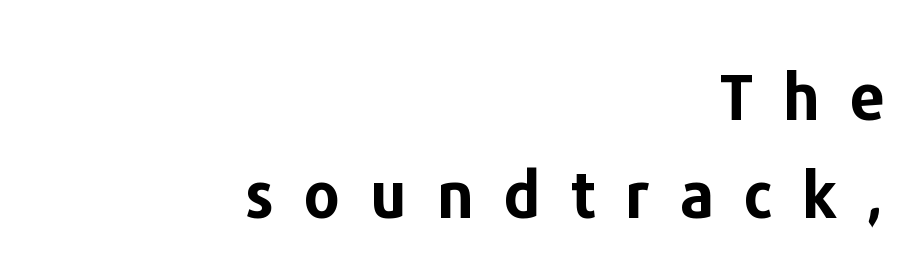
This rendering features lettering with no underline. Baseline-to-baseline distance is the conventional proportion of letter height. No italicization has been applied; the sample stays upright. Teacher's note: observe the even right margin — that is flush-right alignment. Think of a printed novel: that variable character pitch is what you see here. Here the glyphs are tracked loosely, breaking word shapes into spaced letters.
